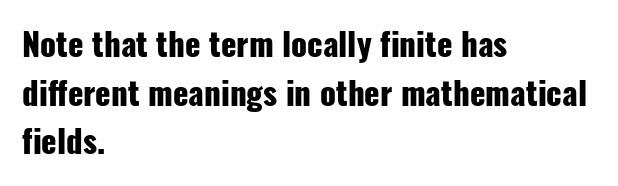
The image shows 32 px heavy, condensed sans-serif type, upright; set left-aligned, normal line spacing (1.52x), normal letter spacing, not underlined; low stroke contrast and a medium x-height.
